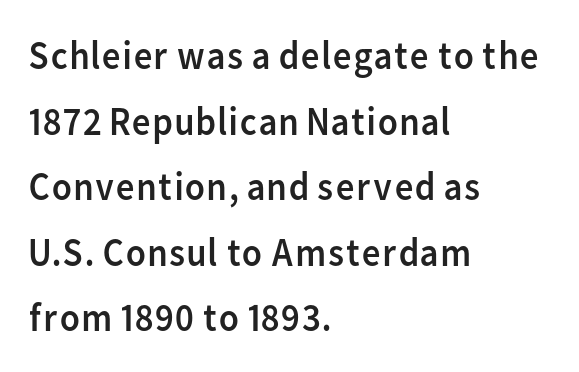
{"serif": "no", "italic": "no", "bold": "no", "weight": "regular", "width": "normal", "stroke_contrast": "low", "x_height": "medium", "monospaced": "no", "underline": "no", "align": "left", "line_spacing": "normal", "line_spacing_ratio": 1.6, "letter_spacing": "normal", "letter_spacing_em": 0.0, "glyph_px": 41}
